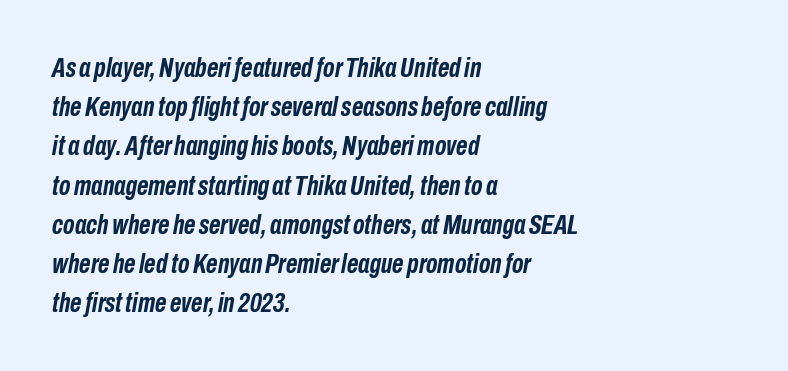
The image shows 28 px semibold, condensed type, italic (leaning right); set left-aligned, normal line spacing (1.4x), normal letter spacing, not underlined; low stroke contrast and a medium x-height.
